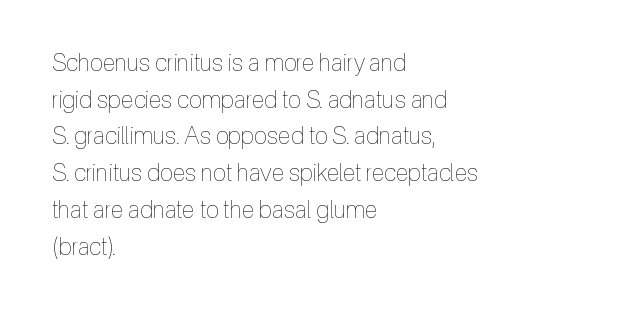
{"italic": "no", "bold": "no", "underline": "no", "align": "left", "line_spacing": "normal", "line_spacing_ratio": 1.53, "letter_spacing": "normal", "letter_spacing_em": 0.0, "glyph_px": 24}
